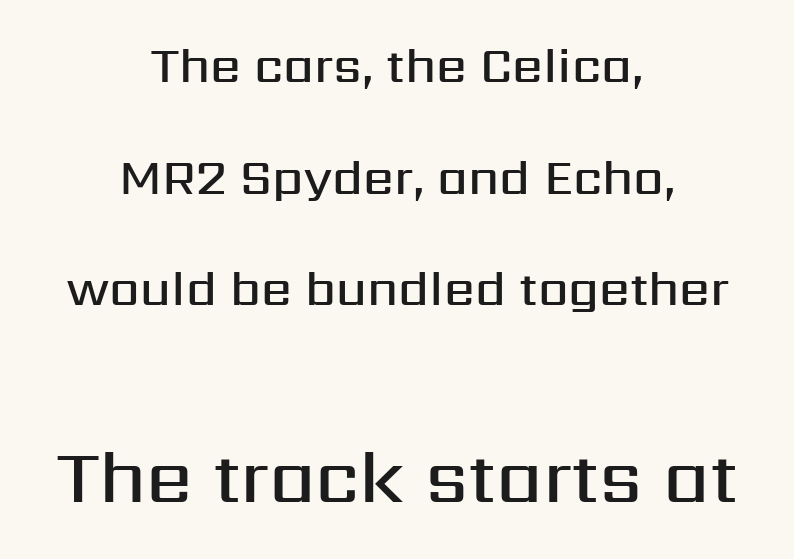
Here the glyphs are tracked normally, forming tight word shapes. Here the second block reads like a headline and the first like body copy. The rendering uses natural spacing where letterforms have individual widths. A semibold gives these letters moderate extra thickness, short of bold. The type sits square on the baseline with zero lean. Type style note: lacks serifs.
